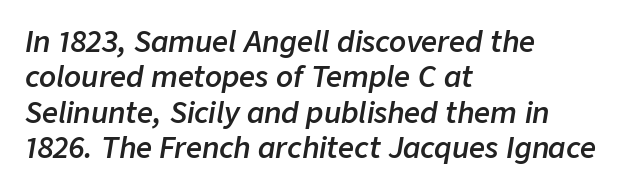
The image shows 28 px semibold type, italic (leaning right); set left-aligned, normal line spacing (1.26x), normal letter spacing, not underlined; low stroke contrast and a medium x-height.
